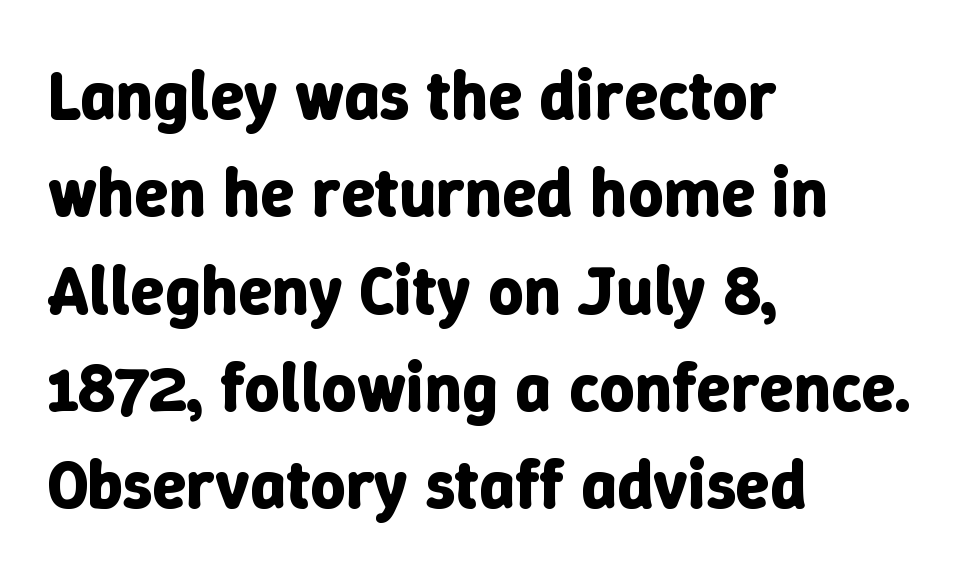
Q: Is the text bold? A: Yes.
Q: Is the text italic (slanted)? A: No, it is upright.
Q: Is the text underlined? A: No.
Q: How is the paragraph aligned? A: Left-aligned.
Q: Is the spacing between letters normal or unusually wide? A: Normal.
Q: Is the spacing between lines tight, normal or loose? A: Normal.
Q: Width (condensed, normal, or wide)? A: Normal.
Q: Stroke contrast? A: Low.
Q: x-height? A: Medium.
Q: Monospaced? A: No.
